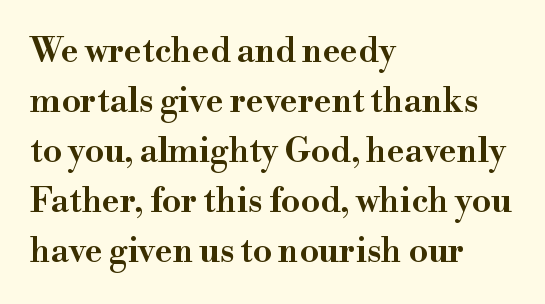
The image shows 34 px wide serif type, upright; set left-aligned, normal line spacing (1.47x), normal letter spacing, not underlined; high stroke contrast and a small x-height.
